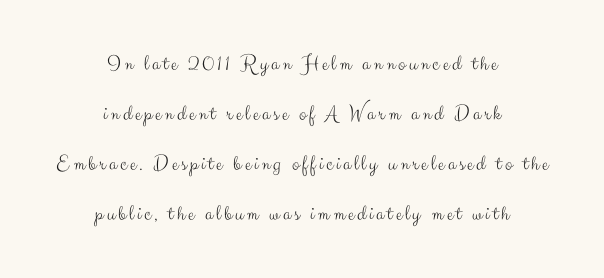
{"bold": "no", "underline": "no", "align": "center", "line_spacing": "loose", "line_spacing_ratio": 2.27, "glyph_px": 22}
